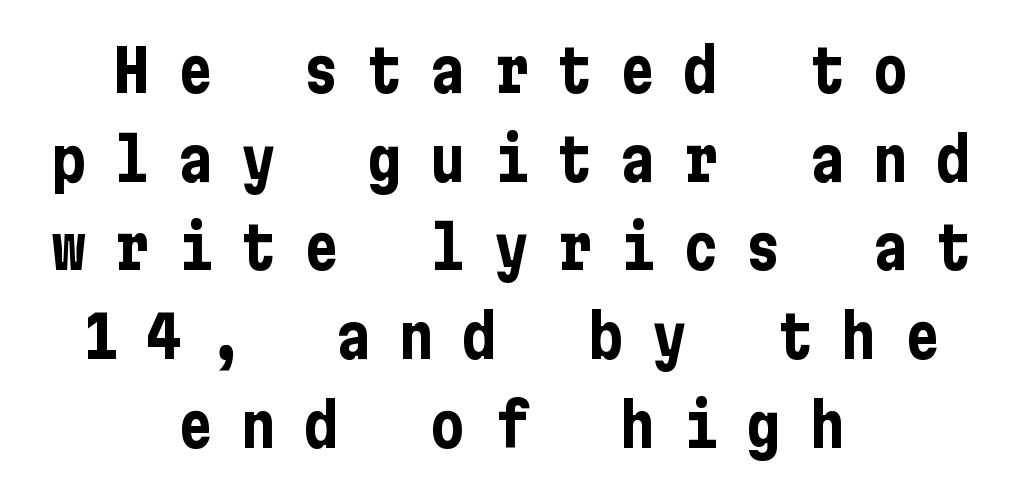
Bare-footed words on every line. Letter spacing: wide. Is the block centered? Yes — each line is placed symmetrically about the middle. The typeface chosen for these lines omits serifs. Weight: bold. This sample keeps an unexceptional amount of space between lines.
